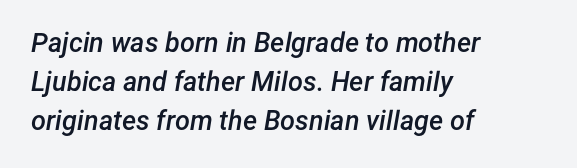
{"italic": "yes", "lean": "right", "slant_degrees": 12, "bold": "semi", "underline": "no", "align": "left", "line_spacing": "normal", "line_spacing_ratio": 1.44, "letter_spacing": "normal", "letter_spacing_em": 0.0, "glyph_px": 27}
